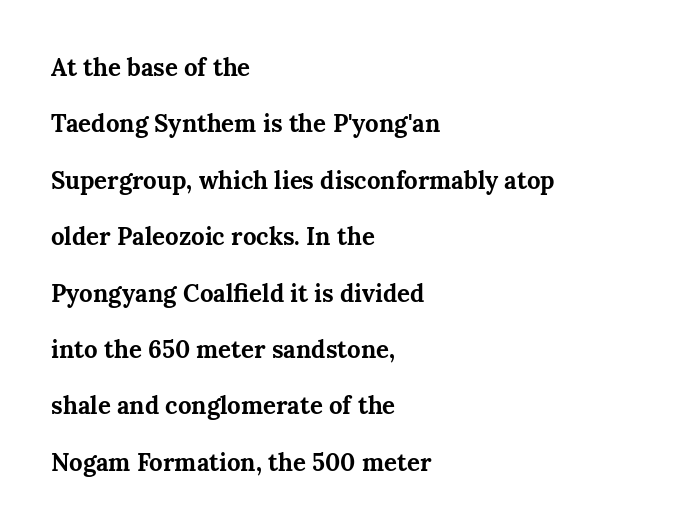
The space beneath each line is pristine and unruled. A great deal of white space separates one row of letters from the next. A typesetter would mark this as roman, not italic. The passage is arranged the way most books set body copy — flush left.
